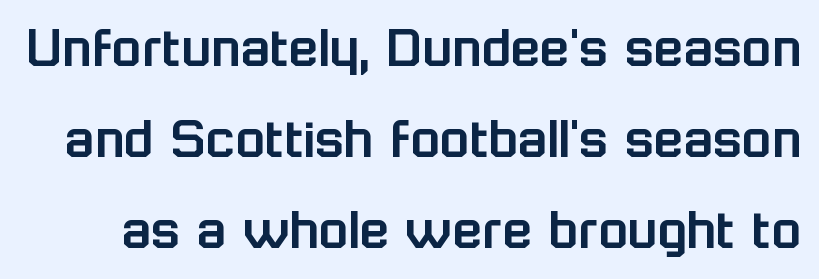
Q: Is the text italic (slanted)? A: No, it is upright.
Q: Is the typeface a serif or a sans-serif typeface? A: Sans-serif.
Q: Is the text underlined? A: No.
Q: Is the spacing between letters normal or unusually wide? A: Normal.
Q: Is the spacing between lines tight, normal or loose? A: Normal.
Q: Width (condensed, normal, or wide)? A: Normal.
Q: Stroke contrast? A: Low.
Q: x-height? A: Medium.
Q: Monospaced? A: No.
